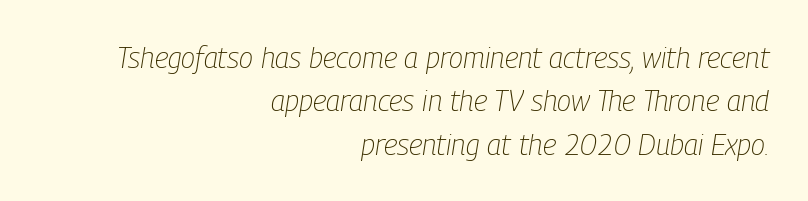
Note the varied advance widths — an 'i' is clearly narrower than an 'm'. The leading is moderate, giving the passage an even texture. This rendering uses right alignment, leaving the left contour irregular. Weight: in the light-to-regular range.
